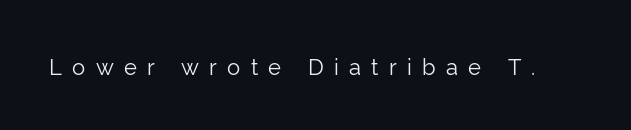
The image shows 22 px text type, upright; set unusually wide letter spacing (+0.47 em), not underlined.
